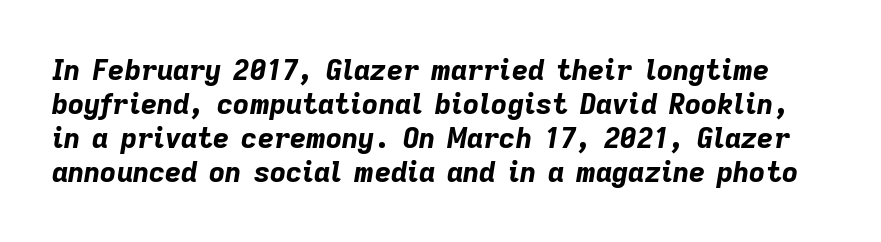
{"italic": "yes", "lean": "right", "slant_degrees": 9, "bold": "yes", "weight": "bold", "width": "normal", "stroke_contrast": "low", "x_height": "medium", "monospaced": "no", "underline": "no", "line_spacing_ratio": 1.21, "letter_spacing": "normal", "letter_spacing_em": 0.0, "glyph_px": 28}
